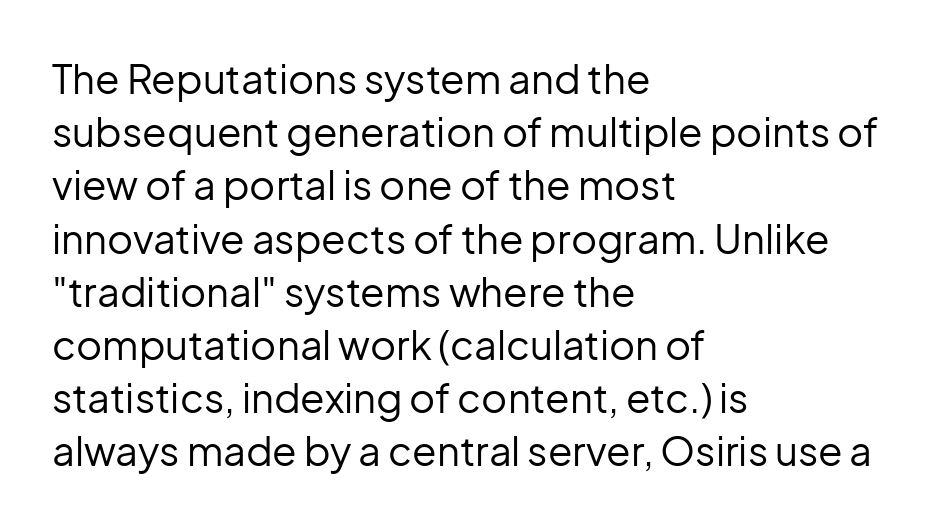
Q: Is the text bold? A: No.
Q: Is the text italic (slanted)? A: No, it is upright.
Q: Is the typeface a serif or a sans-serif typeface? A: Sans-serif.
Q: Is the text underlined? A: No.
Q: How is the paragraph aligned? A: Left-aligned.
Q: Is the spacing between letters normal or unusually wide? A: Normal.
Q: Is the spacing between lines tight, normal or loose? A: Normal.
Q: Width (condensed, normal, or wide)? A: Normal.
Q: Stroke contrast? A: Low.
Q: x-height? A: Medium.
Q: Monospaced? A: No.
